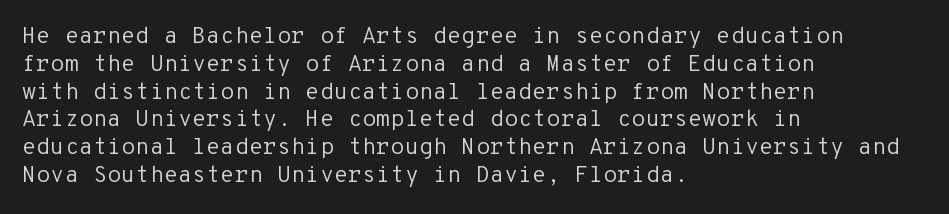
The image shows 23 px text type, upright; set left-aligned, line spacing 1.21x, normal letter spacing, not underlined.
